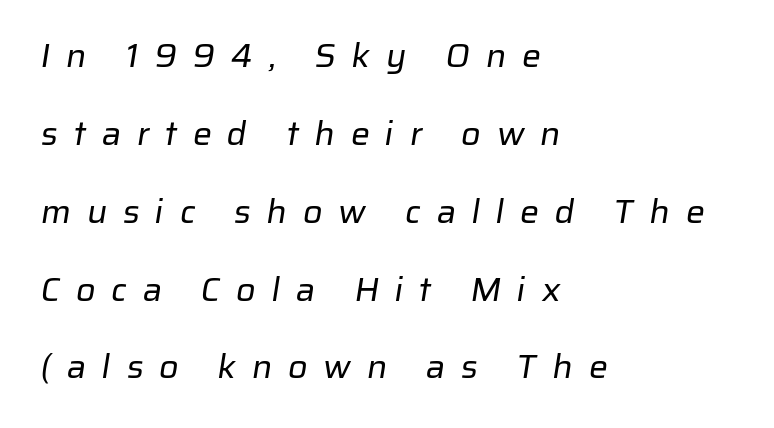
The image shows 34 px regular-weight sans-serif type; set left-aligned, loose line spacing (2.29x), unusually wide letter spacing (+0.46 em), not underlined; low stroke contrast and a medium x-height.
